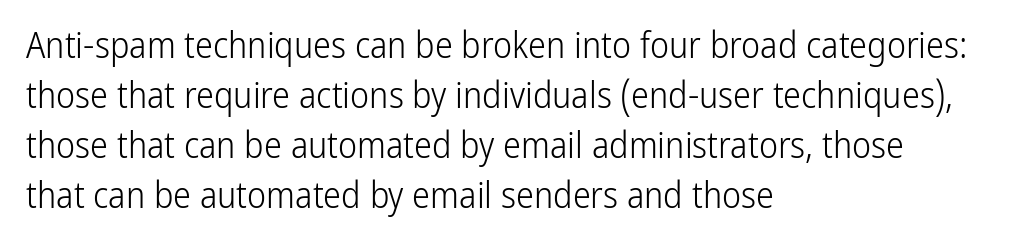
Q: Is the text bold? A: No.
Q: Is the text italic (slanted)? A: No, it is upright.
Q: Is the typeface a serif or a sans-serif typeface? A: Sans-serif.
Q: Is the text underlined? A: No.
Q: How is the paragraph aligned? A: Left-aligned.
Q: Is the spacing between letters normal or unusually wide? A: Normal.
Q: Is the spacing between lines tight, normal or loose? A: Normal.
Q: Width (condensed, normal, or wide)? A: Condensed.
Q: Stroke contrast? A: Low.
Q: x-height? A: Medium.
Q: Monospaced? A: No.
